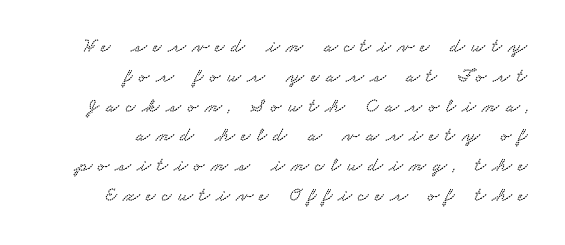
Summary of vertical rhythm: regular, with standard interline spacing. A bare baseline throughout the passage. There is plenty of visible air inserted between adjacent glyphs. All the whitespace from short lines collects on the left.
